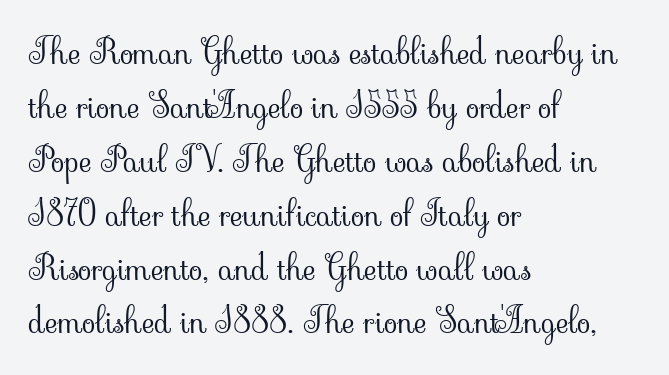
Rule under the text: the space is simply empty. Baseline-to-baseline distance is the conventional proportion of letter height. Serif or sans? Serif — the stroke terminals have little feet. The paragraph shown leans on its left margin. Do the characters align in a grid? No, the font is proportional. Compared with typical body copy, the letter spacing here is the same.
